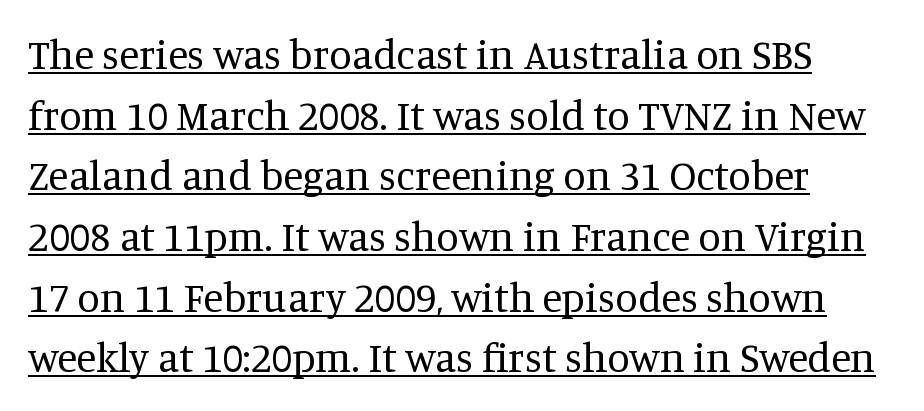
Q: Is the text bold? A: No.
Q: Is the text italic (slanted)? A: No, it is upright.
Q: Is the typeface a serif or a sans-serif typeface? A: Serif.
Q: Is the text underlined? A: Yes.
Q: Is the spacing between letters normal or unusually wide? A: Normal.
Q: Is the spacing between lines tight, normal or loose? A: Normal.
Q: Width (condensed, normal, or wide)? A: Normal.
Q: Stroke contrast? A: Medium.
Q: x-height? A: Large.
Q: Monospaced? A: No.
